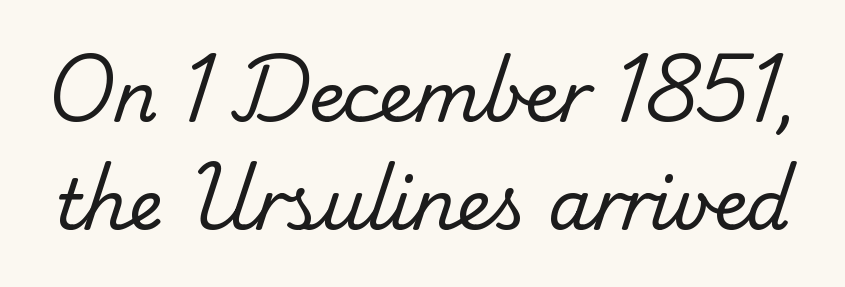
A typesetter would call this leading conventional body-copy spacing. Honestly, the letter spacing is just normal — you wouldn't notice it. Serif or sans? Serif — the stroke terminals have little feet. This rendering features lettering with no underline. The letters advance in unequal steps, a hallmark of proportional type. A light-to-regular cut is what we see here.
